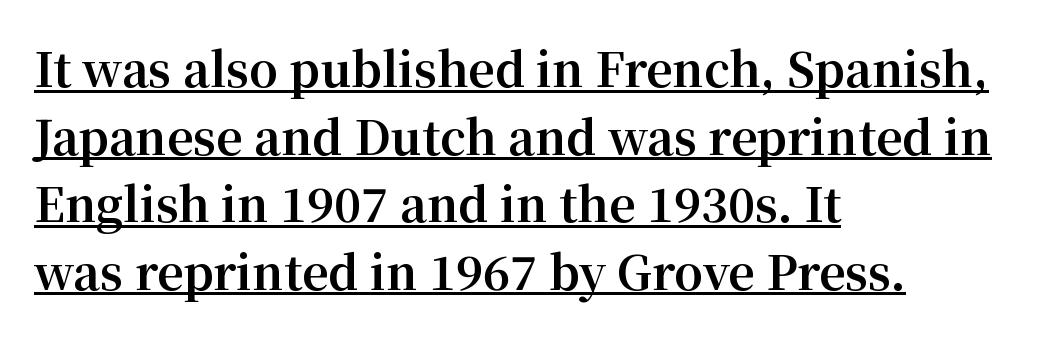
{"serif": "yes", "italic": "no", "bold": "yes", "weight": "bold", "width": "normal", "stroke_contrast": "medium", "x_height": "medium", "monospaced": "no", "underline": "yes", "align": "left", "line_spacing": "normal", "line_spacing_ratio": 1.47, "letter_spacing": "normal", "letter_spacing_em": 0.0, "glyph_px": 46}
